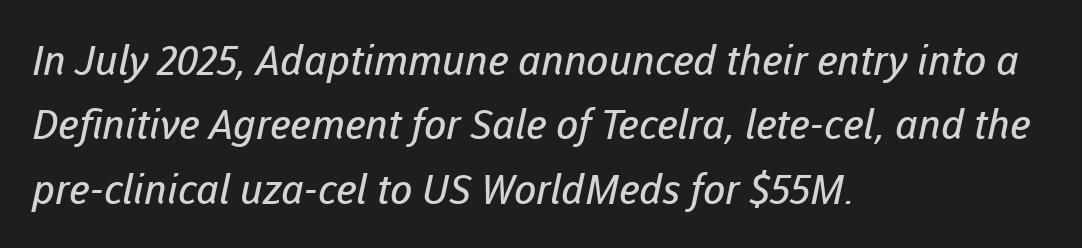
You can tell from the bare stems that sans-serif type was used. Spacing verdict: proportional, widths tailored to each character. Every row of glyphs begins at an identical x-position on the left. The passage shown has conventional tracking throughout. Reading down the column, the eye jumps a familiar distance to each next line. Weight: regular or lighter.
